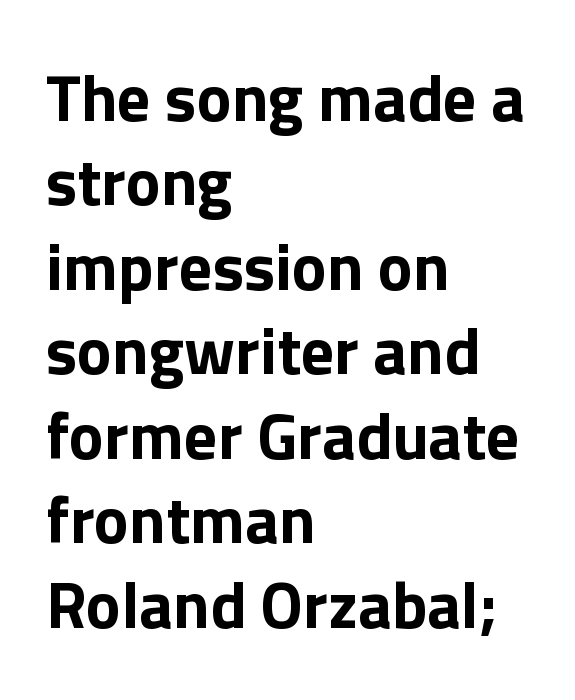
Q: Is the text bold? A: Yes.
Q: Is the text italic (slanted)? A: No, it is upright.
Q: Is the typeface a serif or a sans-serif typeface? A: Sans-serif.
Q: Is the text underlined? A: No.
Q: How is the paragraph aligned? A: Left-aligned.
Q: Is the spacing between letters normal or unusually wide? A: Normal.
Q: Is the spacing between lines tight, normal or loose? A: Normal.
Q: Width (condensed, normal, or wide)? A: Normal.
Q: Stroke contrast? A: Low.
Q: x-height? A: Medium.
Q: Monospaced? A: No.
